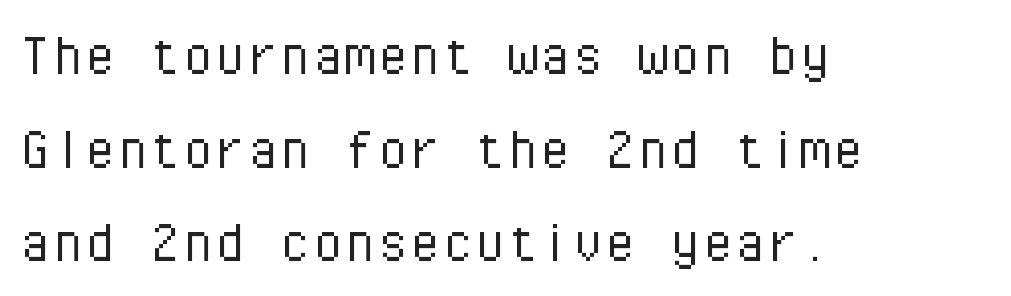
{"serif": "no", "italic": "no", "bold": "no", "weight": "light", "width": "normal", "stroke_contrast": "low", "x_height": "medium", "monospaced": "yes", "underline": "no", "align": "left", "line_spacing": "normal", "line_spacing_ratio": 1.44, "letter_spacing": "normal", "letter_spacing_em": 0.0, "glyph_px": 65}
